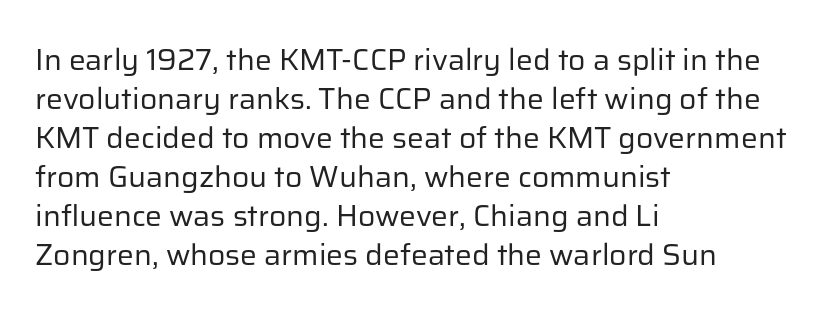
The space between consecutive lines is moderate. Letterform terminals end flat and unadorned throughout the passage. Between one letter and the next there's only the usual sliver of space. The area under the type is left untouched.
